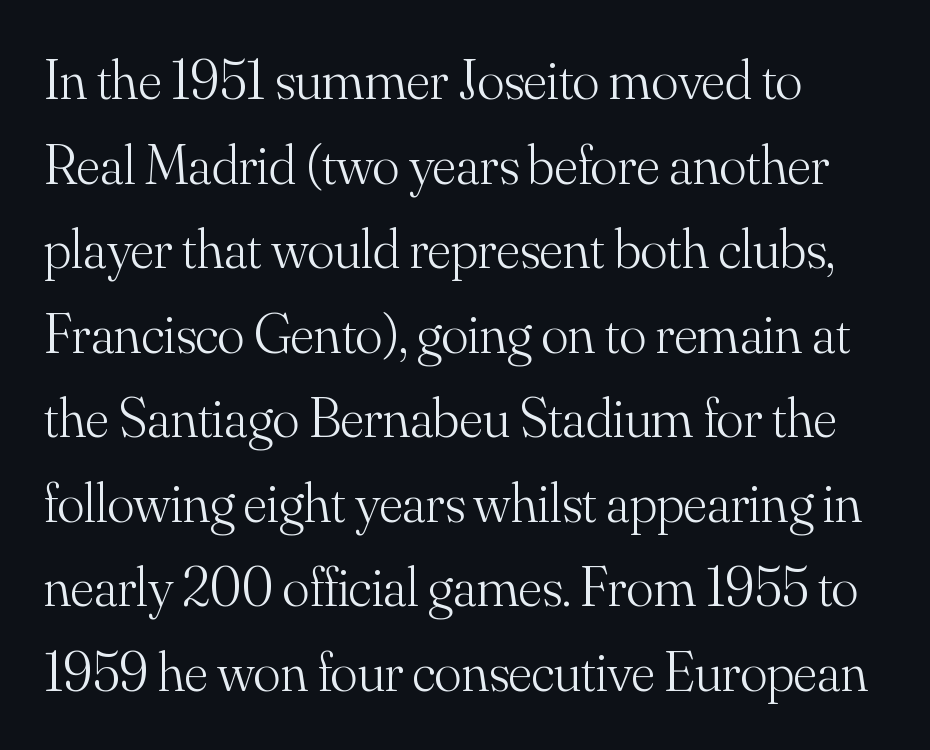
{"serif": "yes", "italic": "no", "bold": "no", "weight": "light", "width": "normal", "stroke_contrast": "medium", "x_height": "small", "monospaced": "no", "underline": "no", "line_spacing": "normal", "line_spacing_ratio": 1.51, "letter_spacing": "normal", "letter_spacing_em": 0.0, "glyph_px": 56}
